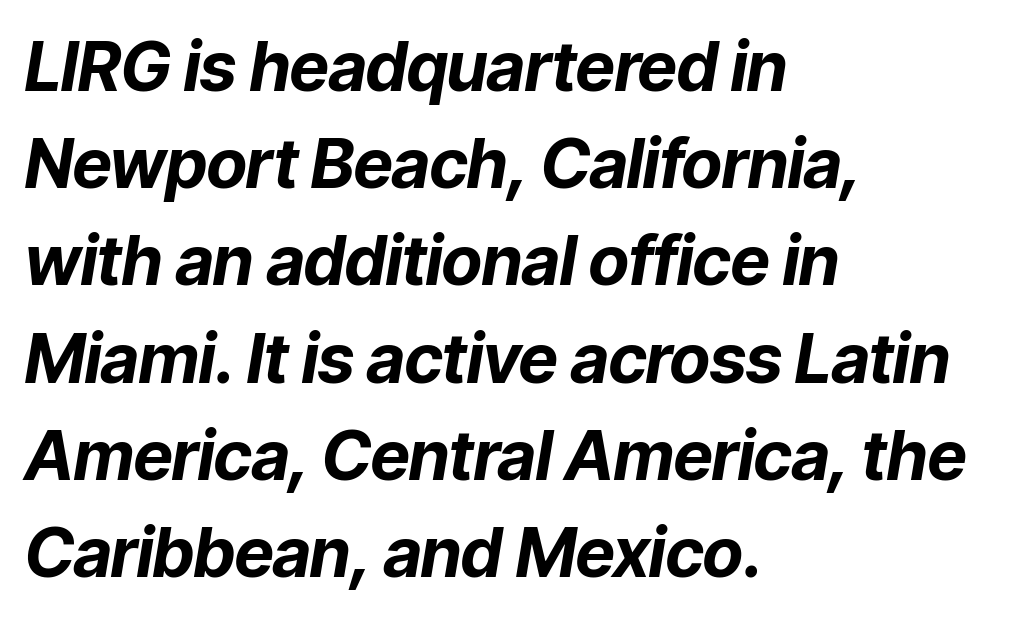
{"italic": "yes", "lean": "right", "slant_degrees": 9, "bold": "yes", "weight": "bold", "width": "normal", "stroke_contrast": "low", "x_height": "medium", "monospaced": "no", "underline": "no", "align": "left", "line_spacing": "normal", "line_spacing_ratio": 1.43, "letter_spacing": "normal", "letter_spacing_em": 0.0, "glyph_px": 68}
